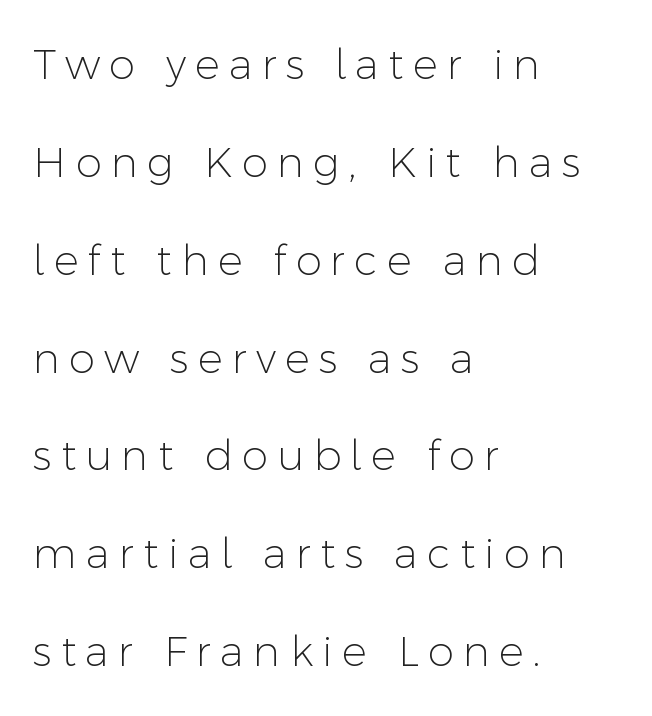
The rendering inserts visible extra space after every character. Vertically, the passage feels expansive, rows floating well apart. Bold? No — there's no thickening of the strokes. This is the regular roman posture of the typeface. The text was rendered using a sans face with plain stroke endings.
